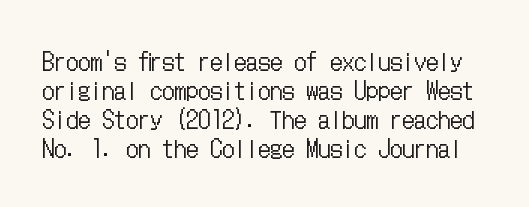
Q: Is the text bold? A: No.
Q: Is the text italic (slanted)? A: No, it is upright.
Q: Is the text underlined? A: No.
Q: Is the spacing between letters normal or unusually wide? A: Normal.
